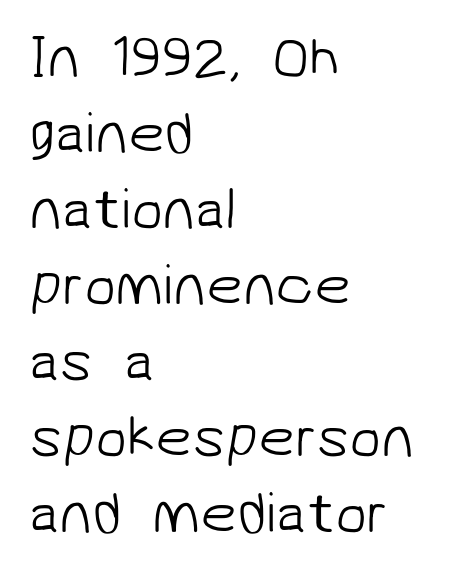
This rendering leaves character spacing at its baseline value. Unmarked baselines from the first word to the last. The space between consecutive lines is moderate. The rendering uses natural spacing where letterforms have individual widths.
